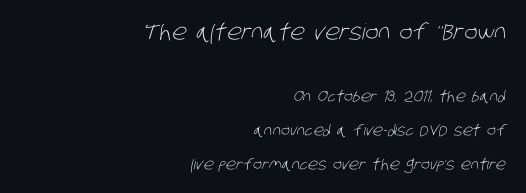
The image shows 22 px text type; set right-aligned, loose line spacing (2.27x), normal letter spacing, not underlined; the first (top) block is 1.47x larger.
